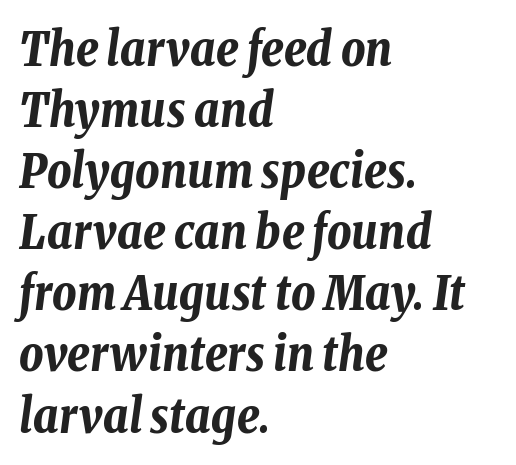
{"italic": "yes", "lean": "right", "slant_degrees": 8, "bold": "yes", "weight": "bold", "width": "condensed", "stroke_contrast": "low", "x_height": "medium", "monospaced": "no", "underline": "no", "align": "left", "line_spacing": "normal", "line_spacing_ratio": 1.3, "letter_spacing": "normal", "letter_spacing_em": 0.0, "glyph_px": 47}
